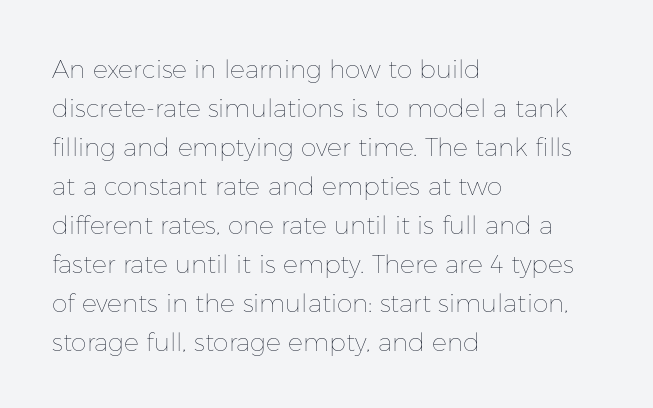
The image shows 25 px text type, upright; set left-aligned, normal line spacing (1.56x), normal letter spacing, not underlined.
